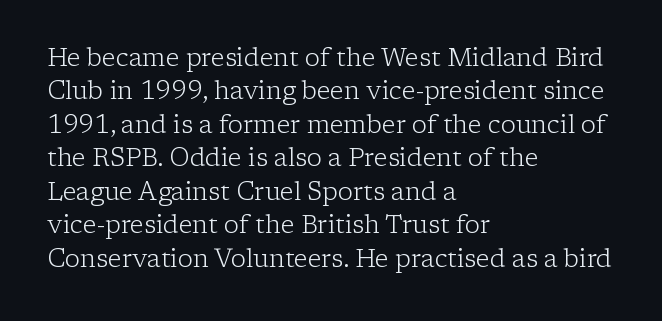
Q: Is the text bold? A: No.
Q: Is the text italic (slanted)? A: No, it is upright.
Q: Is the text underlined? A: No.
Q: How is the paragraph aligned? A: Left-aligned.
Q: Is the spacing between letters normal or unusually wide? A: Normal.
Q: Is the spacing between lines tight, normal or loose? A: Normal.
